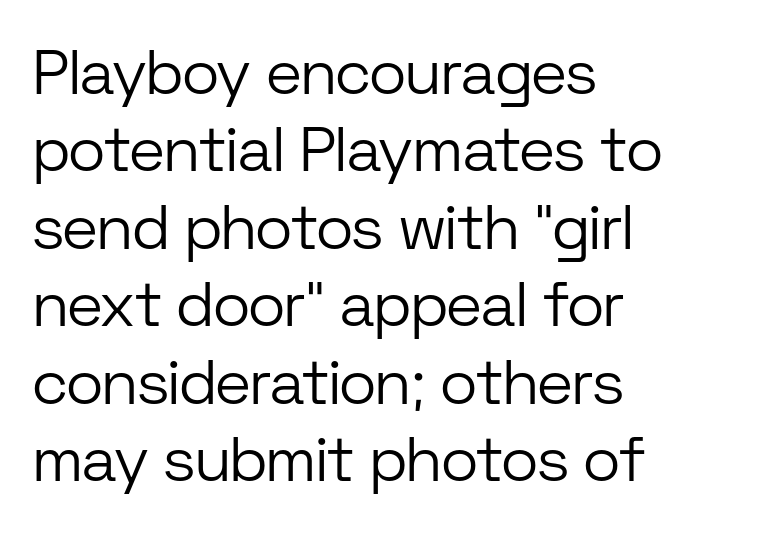
The image shows 63 px light sans-serif type, upright; set left-aligned, line spacing 1.23x, normal letter spacing, not underlined; low stroke contrast and a medium x-height.
